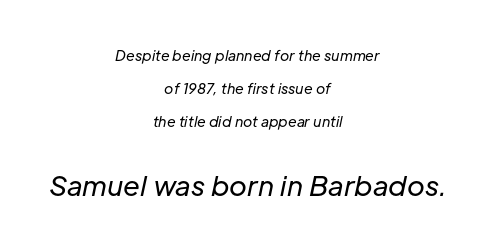
The image shows 27 px text type, italic (leaning right); set centered, loose line spacing (2.37x), normal letter spacing, not underlined; the second (bottom) block is 1.93x larger.
